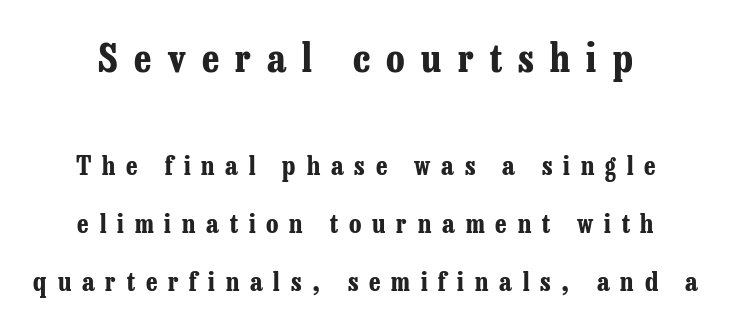
The image shows 39 px bold, condensed serif type, upright; set centered, loose line spacing (2.24x), unusually wide letter spacing (+0.42 em), not underlined; the first (top) block is 1.5x larger; low stroke contrast and a medium x-height.
